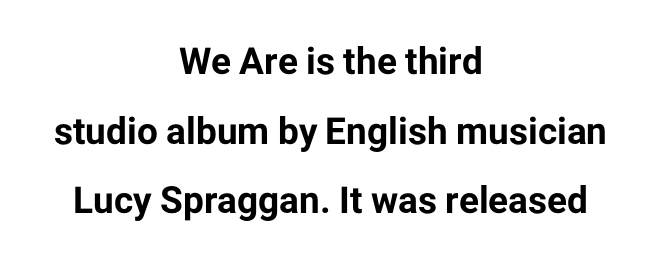
{"serif": "no", "italic": "no", "bold": "yes", "weight": "bold", "width": "normal", "stroke_contrast": "low", "x_height": "medium", "monospaced": "no", "underline": "no", "align": "center", "line_spacing_ratio": 1.88, "letter_spacing": "normal", "letter_spacing_em": 0.0, "glyph_px": 37}
